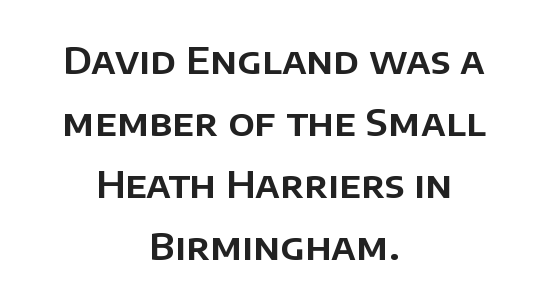
{"serif": "no", "italic": "no", "width": "normal", "stroke_contrast": "low", "x_height": "large", "monospaced": "no", "underline": "no", "align": "center", "line_spacing": "normal", "line_spacing_ratio": 1.68, "letter_spacing": "normal", "letter_spacing_em": 0.0, "glyph_px": 37}
